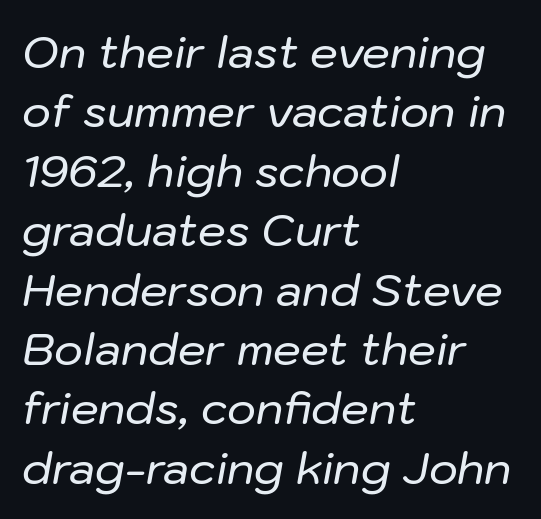
The image shows 44 px text type, italic (leaning right); set left-aligned, normal line spacing (1.35x), normal letter spacing, not underlined; low stroke contrast and a medium x-height.
